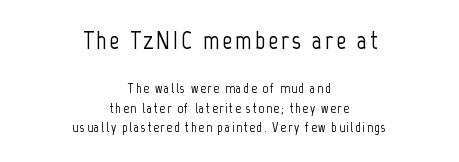
The image shows 25 px text type, upright; set centered, normal line spacing (1.38x), not underlined; the first (top) block is 1.79x larger.
